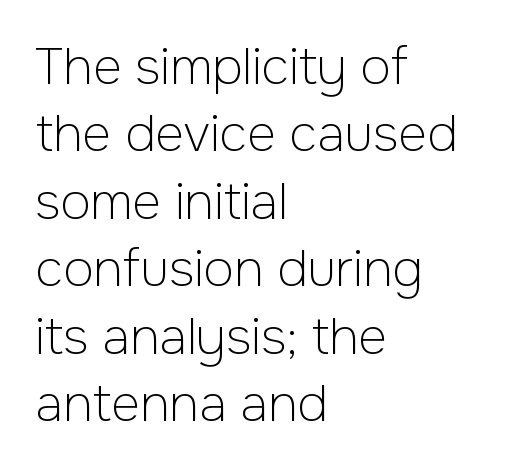
{"serif": "no", "italic": "no", "bold": "no", "weight": "light", "width": "normal", "stroke_contrast": "low", "x_height": "medium", "monospaced": "no", "underline": "no", "align": "left", "line_spacing": "normal", "line_spacing_ratio": 1.35, "letter_spacing": "normal", "letter_spacing_em": 0.0, "glyph_px": 50}
